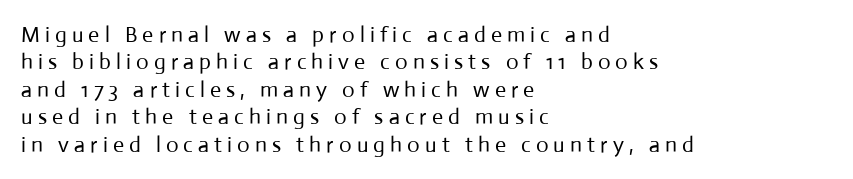
{"italic": "no", "bold": "no", "underline": "no", "align": "left", "line_spacing": "normal", "line_spacing_ratio": 1.25, "letter_spacing": "wide", "letter_spacing_em": 0.23, "glyph_px": 22}
